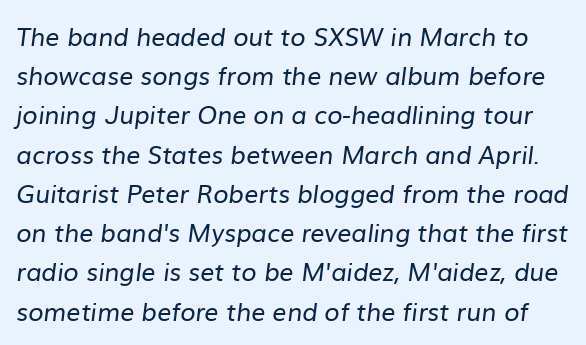
The image shows 25 px text type; set normal line spacing (1.57x), normal letter spacing, not underlined.
